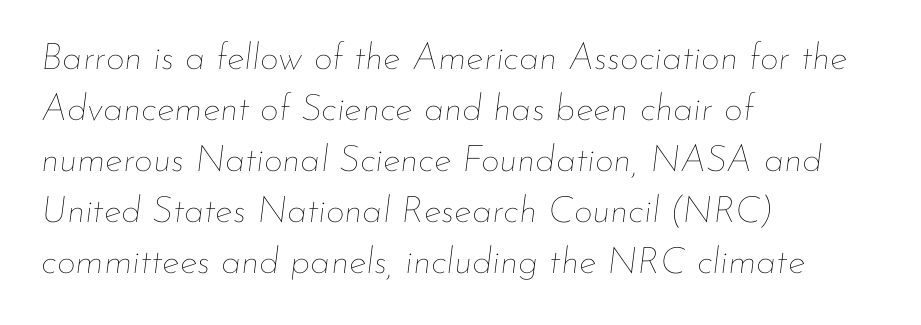
The image shows 37 px thin type, italic (leaning right); set left-aligned, normal line spacing (1.38x), normal letter spacing, not underlined; low stroke contrast and a small x-height.
